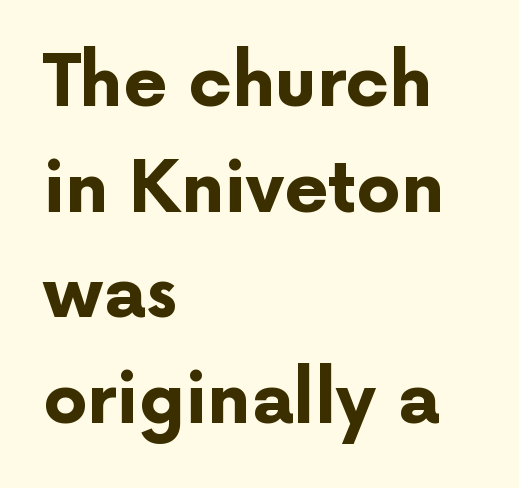
The image shows 70 px bold sans-serif type, upright; set left-aligned, normal line spacing (1.51x), normal letter spacing, not underlined; low stroke contrast and a medium x-height.
